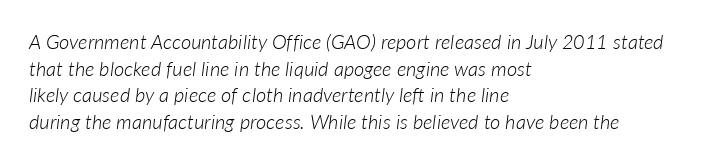
A clean baseline with only descenders dipping below it. This sample uses an oblique cut, with every glyph tilted off the vertical. The strokes carry an ordinary text weight at most. Students, note that the glyphs here touch the page at normal intervals. A classic flush-left, rag-right setting is used for this passage. The rows are spaced the way most documents space them.
